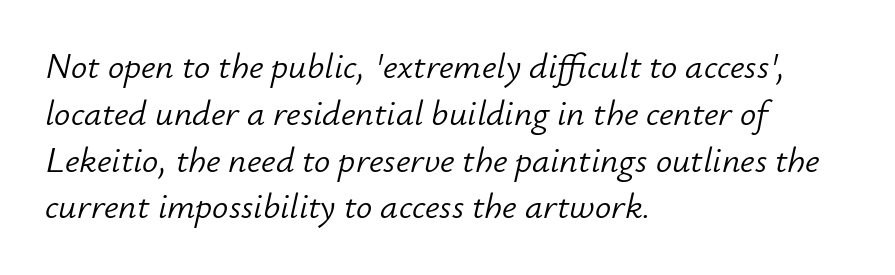
Each new line begins a customary step beneath the previous one. The face used here has a pronounced slope to its letters. No extra ink here — the face is not bold. Character widths vary here, with narrow letters taking less room than wide ones. Spacing between characters is what you'd get straight out of the box. Letters rest on an invisible, unmarked baseline.
